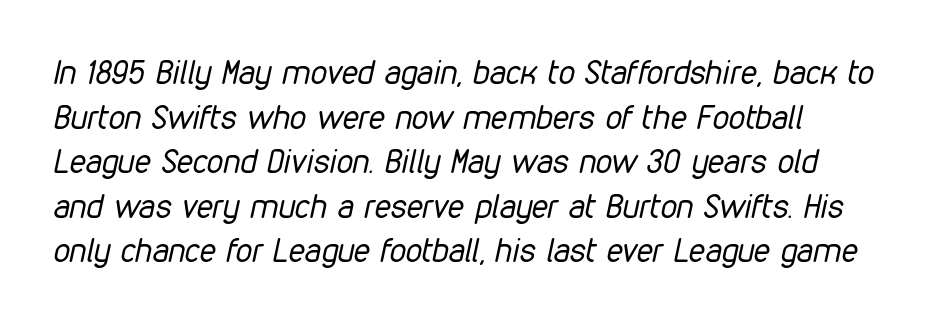
{"italic": "yes", "lean": "right", "slant_degrees": 12, "bold": "no", "weight": "regular", "width": "condensed", "stroke_contrast": "low", "x_height": "medium", "monospaced": "no", "underline": "no", "line_spacing": "normal", "line_spacing_ratio": 1.35, "letter_spacing": "normal", "letter_spacing_em": 0.0, "glyph_px": 33}
